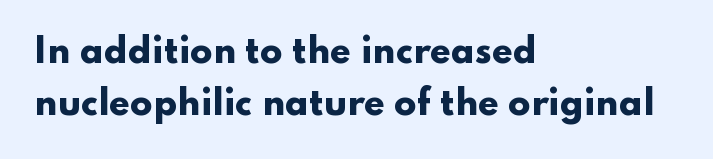
The image shows 33 px heavy, wide sans-serif type, upright; set left-aligned, normal line spacing (1.59x), normal letter spacing, not underlined; low stroke contrast and a small x-height.
